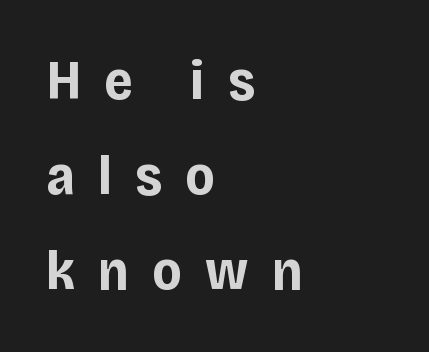
The image shows 56 px bold sans-serif type, upright; set left-aligned, normal line spacing (1.7x), unusually wide letter spacing (+0.41 em), not underlined; low stroke contrast and a large x-height.
